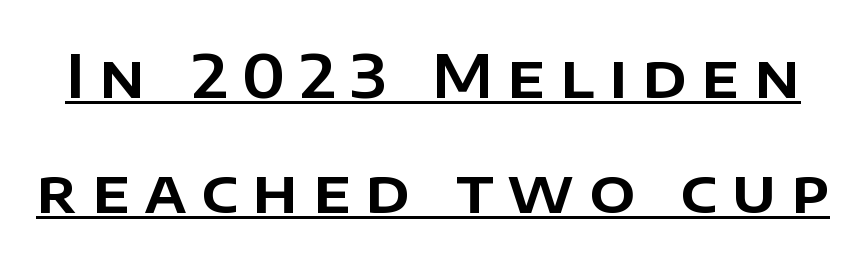
{"serif": "no", "italic": "no", "width": "normal", "stroke_contrast": "low", "x_height": "large", "monospaced": "no", "underline": "yes", "line_spacing": "loose", "line_spacing_ratio": 1.91, "letter_spacing": "wide", "letter_spacing_em": 0.24, "glyph_px": 60}
